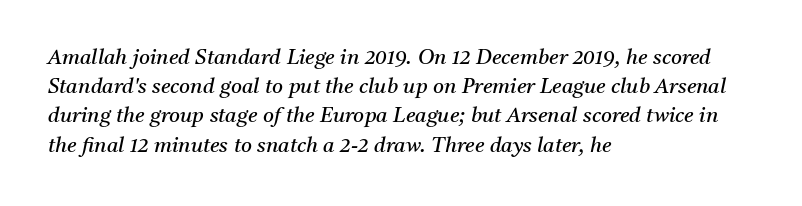
The image shows 21 px text type, italic (leaning right); set left-aligned, normal line spacing (1.39x), normal letter spacing, not underlined.
